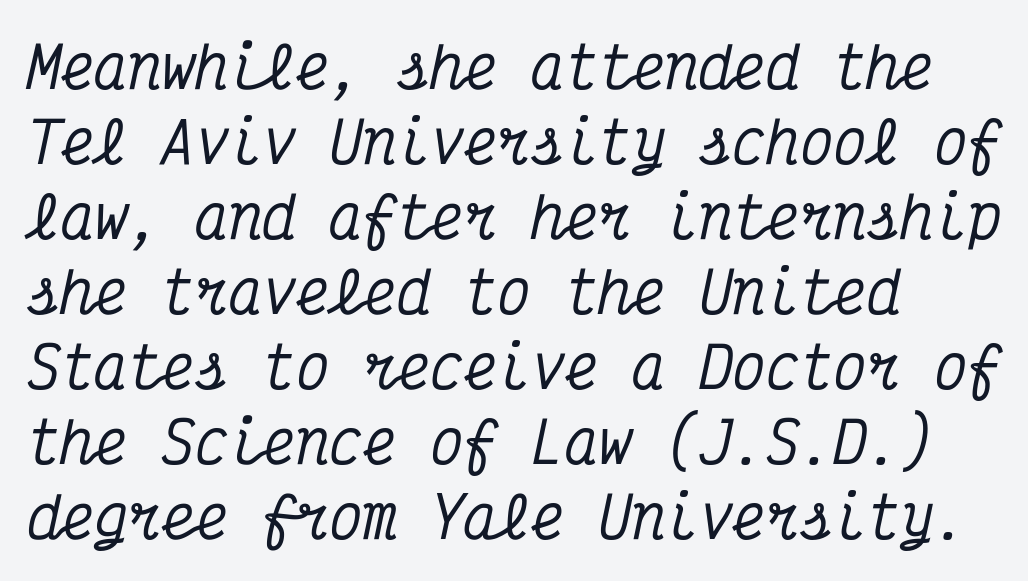
The image shows 56 px condensed serif type, italic (leaning right), monospaced; set left-aligned, normal line spacing (1.34x), normal letter spacing, not underlined; medium stroke contrast and a medium x-height.
